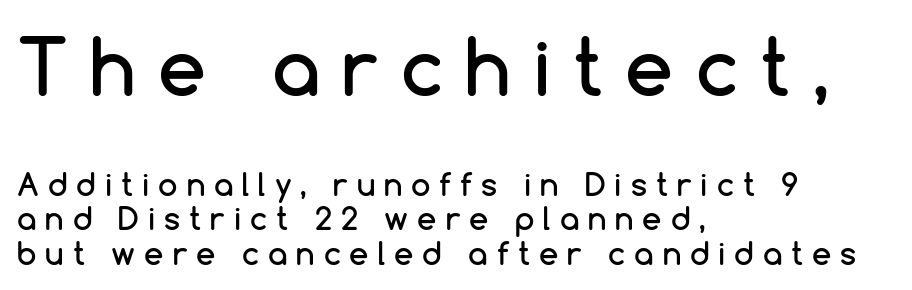
Here the glyphs are tracked loosely, breaking word shapes into spaced letters. Short and long lines alike share a common starting point at left. Here the designer chose a conventional face with non-uniform glyph widths. Baseline-to-baseline distance is barely more than the letter height.
